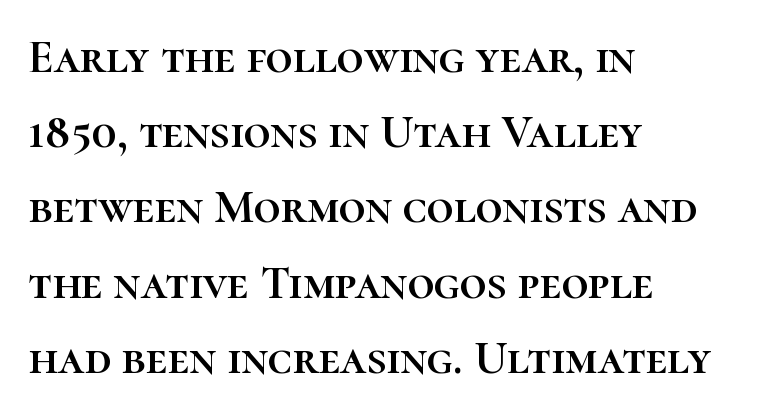
The image shows 47 px text type, upright; set left-aligned, normal line spacing (1.6x), normal letter spacing, not underlined; high stroke contrast and a medium x-height.
